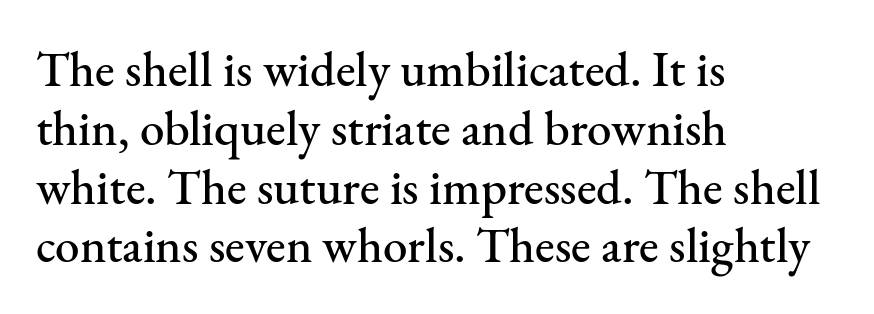
Nothing unusual about the tracking: characters are spaced as the font intends. This is the regular roman posture of the typeface. This sample is left-justified, so line endings fall wherever the words run out. Just letters on the line, the space beneath them empty. Proportional: the letters do not fall into vertical columns.
